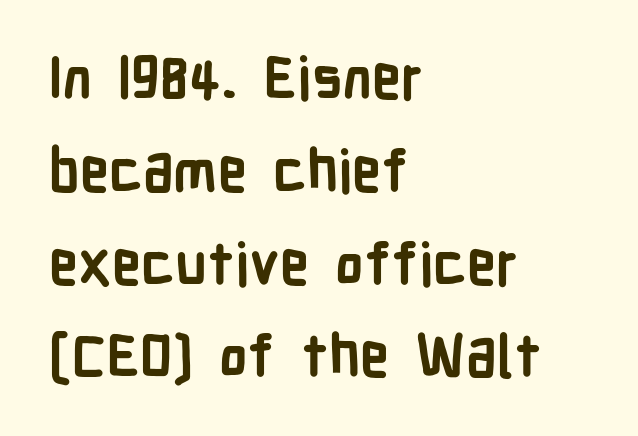
Is there much room between lines? A standard amount, neither cramped nor airy. Note the varied advance widths — an 'i' is clearly narrower than an 'm'. Type style note: lacks serifs. Glance below the letters and you will spot only blank space. A typesetter would call this zero additional tracking. Alignment: flush left.
